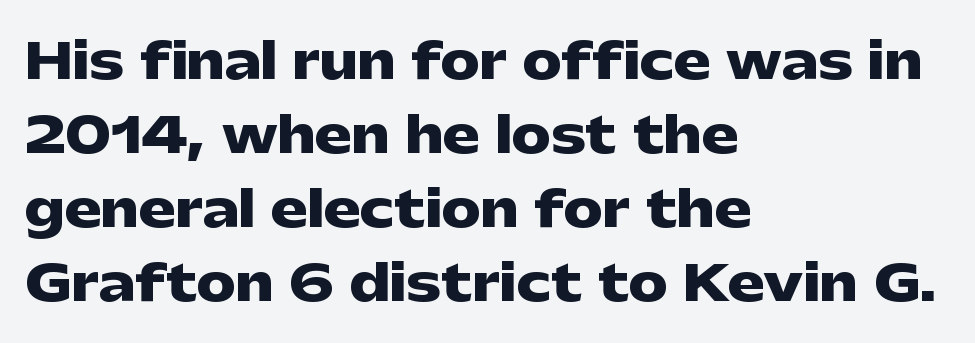
The image shows 49 px heavy, wide sans-serif type, upright; set left-aligned, normal line spacing (1.51x), normal letter spacing, not underlined; low stroke contrast and a medium x-height.
